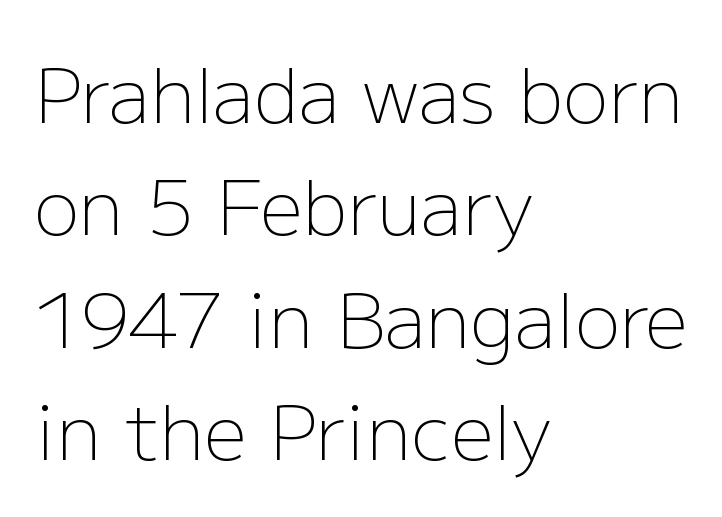
{"serif": "no", "italic": "no", "bold": "no", "weight": "light", "width": "normal", "stroke_contrast": "low", "x_height": "medium", "monospaced": "no", "underline": "no", "align": "left", "line_spacing": "normal", "line_spacing_ratio": 1.48, "letter_spacing": "normal", "letter_spacing_em": 0.0, "glyph_px": 76}
